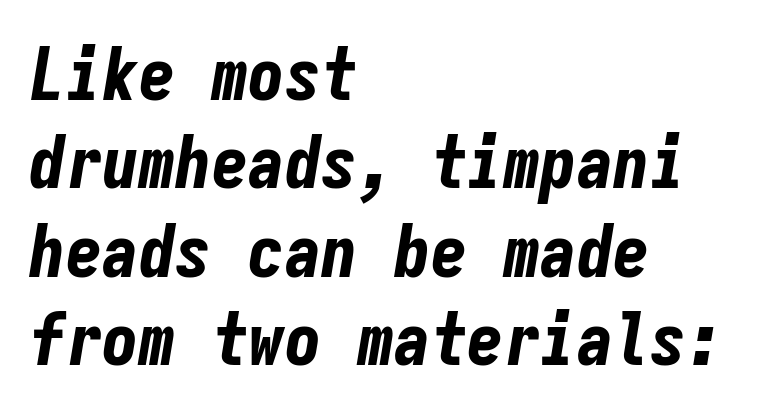
The image shows 73 px bold, condensed type, italic (leaning right), monospaced; set left-aligned, line spacing 1.21x, normal letter spacing, not underlined; low stroke contrast and a medium x-height.
